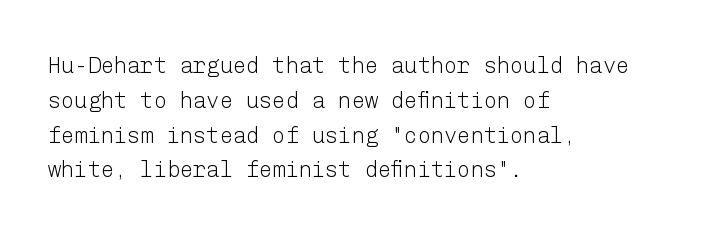
Q: Is the text bold? A: No.
Q: Is the text italic (slanted)? A: No, it is upright.
Q: Is the text underlined? A: No.
Q: How is the paragraph aligned? A: Left-aligned.
Q: Is the spacing between letters normal or unusually wide? A: Normal.
Q: Is the spacing between lines tight, normal or loose? A: Normal.
